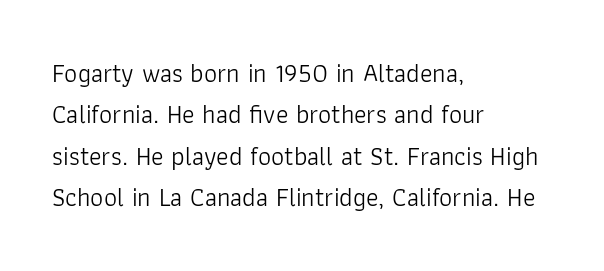
Each stroke keeps to a modest, everyday thickness or less. Whoever set this chose a conventional vertical rhythm. Caption: multi-line text, flush left, ragged right. Underlining? Definitely not there.
